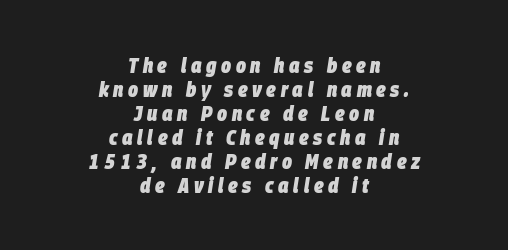
Tall strokes in this sample are angled rather than plumb. In terms of leading, this rendering errs on the cramped side. What weight is shown? A full bold with thick strokes. Horizontal alignment here is central, giving a formal, balanced look.
